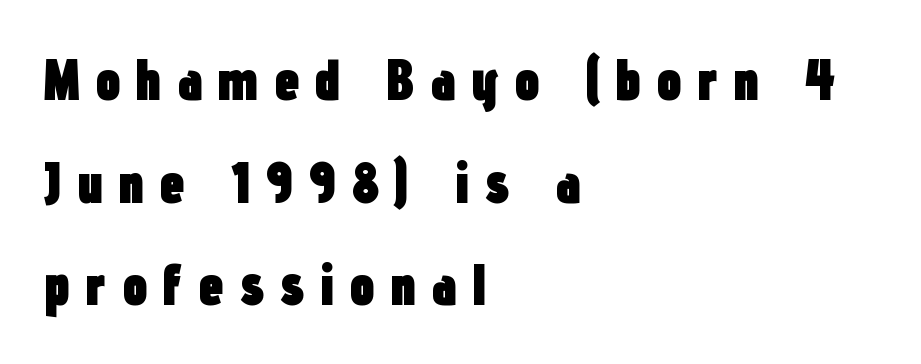
The image shows 58 px heavy, condensed sans-serif type, upright; set left-aligned, line spacing 1.77x, unusually wide letter spacing (+0.25 em), not underlined; low stroke contrast and a medium x-height.
